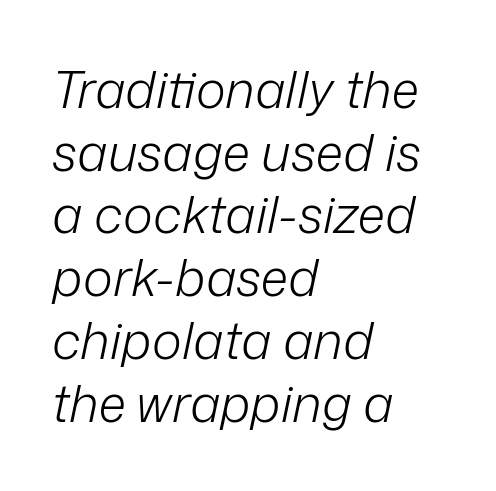
The image shows 51 px light type, italic (leaning right); set left-aligned, line spacing 1.23x, normal letter spacing, not underlined; low stroke contrast and a medium x-height.
